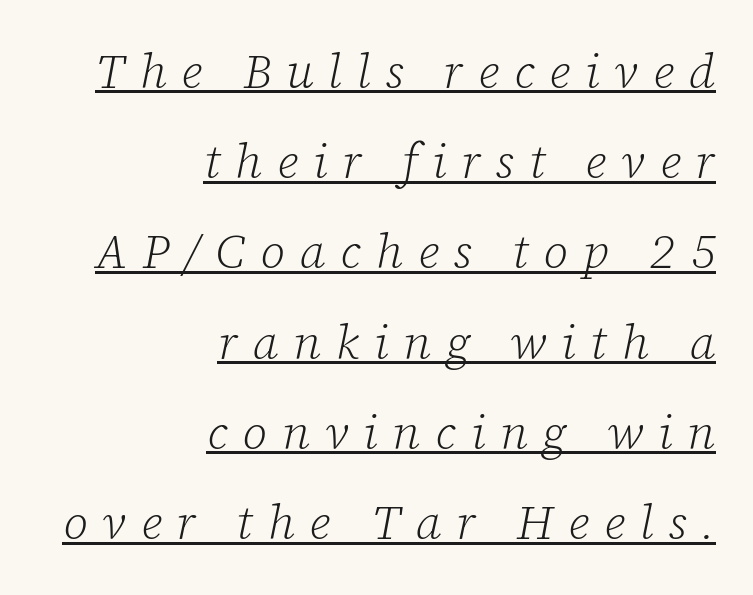
Q: Is the text bold? A: No.
Q: Is the text italic (slanted)? A: Yes, it leans right by about 12 degrees.
Q: Is the typeface a serif or a sans-serif typeface? A: Serif.
Q: Is the text underlined? A: Yes.
Q: How is the paragraph aligned? A: Right-aligned.
Q: Is the spacing between letters normal or unusually wide? A: Unusually wide.
Q: Width (condensed, normal, or wide)? A: Normal.
Q: Stroke contrast? A: Low.
Q: x-height? A: Medium.
Q: Monospaced? A: No.
